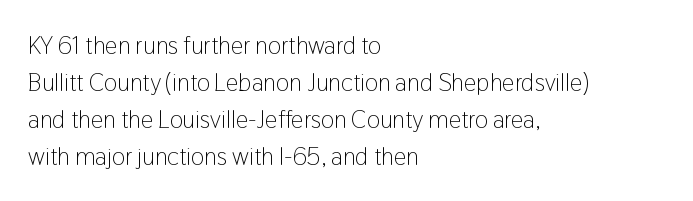
The image shows 25 px text type, upright; set left-aligned, normal line spacing (1.48x), normal letter spacing, not underlined.
